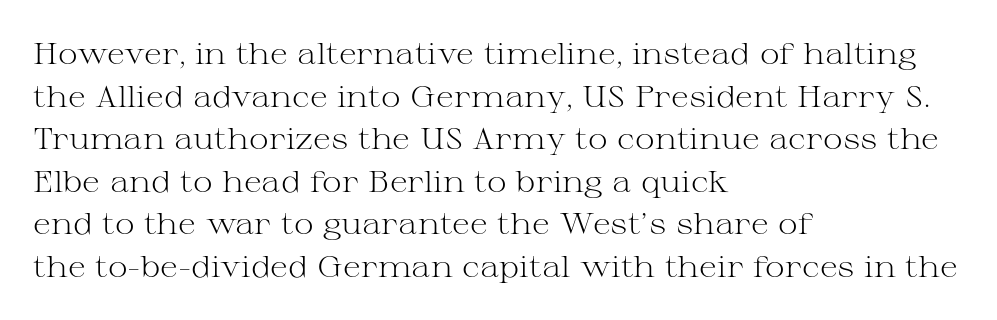
{"serif": "yes", "italic": "no", "bold": "no", "weight": "light", "width": "wide", "stroke_contrast": "medium", "x_height": "medium", "monospaced": "no", "underline": "no", "align": "left", "line_spacing": "normal", "line_spacing_ratio": 1.42, "letter_spacing": "normal", "letter_spacing_em": 0.0, "glyph_px": 30}
